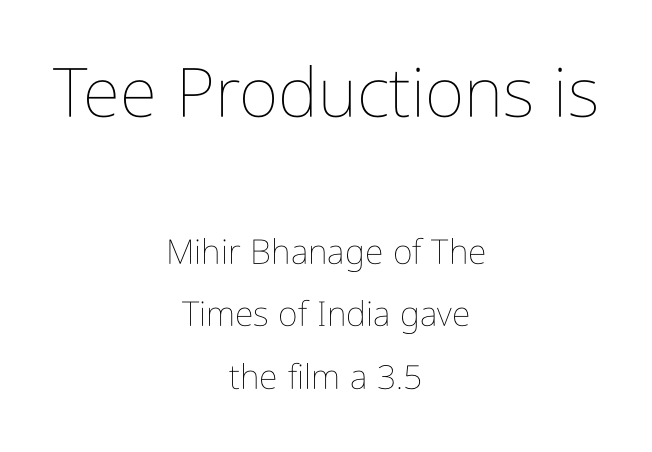
The image shows 68 px thin, condensed type, upright; set centered, line spacing 1.84x, normal letter spacing, not underlined; the first (top) block is 2.0x larger; low stroke contrast and a medium x-height.
